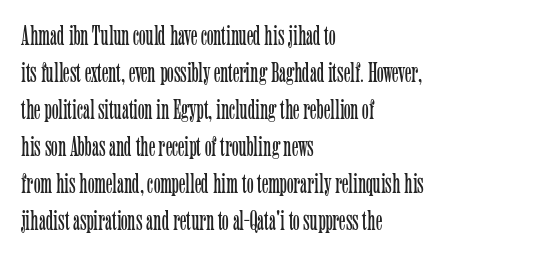
The cut favours lightness, reaching ordinary text weight at its darkest. Underlining? Definitely not there. This is serif lettering, the kind often seen in printed books. The paragraph shown leans on its left margin. The horizontal fit of the characters is conventional and even. Does the lettering tilt? It doesn't — this is upright.
